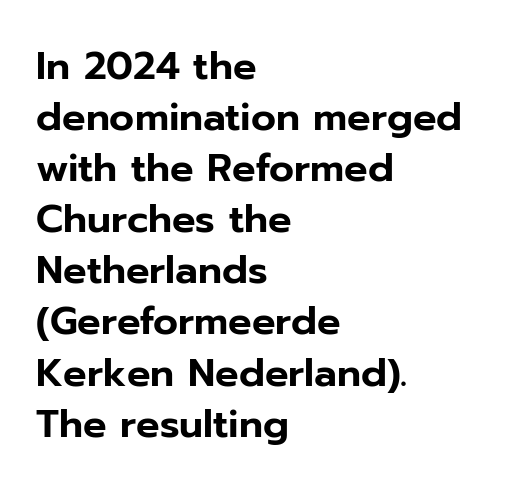
The image shows 39 px sans-serif type, upright; set left-aligned, normal line spacing (1.31x), normal letter spacing, not underlined; low stroke contrast and a medium x-height.
